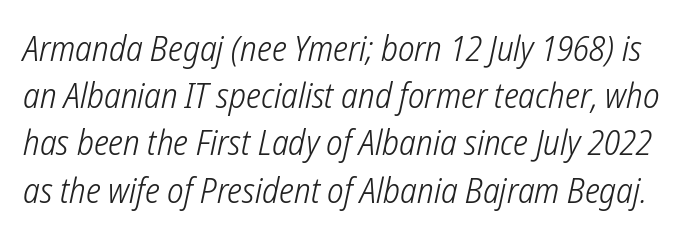
{"serif": "no", "bold": "no", "weight": "light", "width": "condensed", "stroke_contrast": "low", "x_height": "medium", "monospaced": "no", "underline": "no", "line_spacing": "normal", "line_spacing_ratio": 1.35, "letter_spacing": "normal", "letter_spacing_em": 0.0, "glyph_px": 35}
